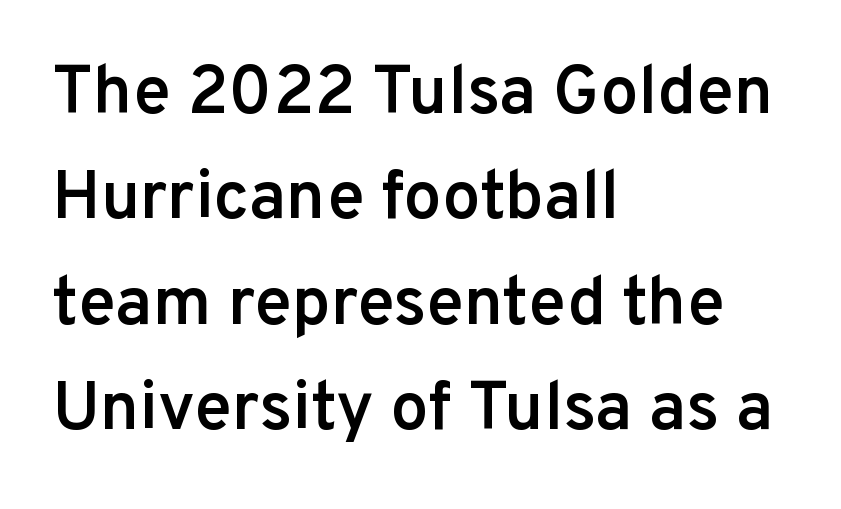
Q: Is the text bold? A: Semi-bold.
Q: Is the text italic (slanted)? A: No, it is upright.
Q: Is the typeface a serif or a sans-serif typeface? A: Sans-serif.
Q: Is the text underlined? A: No.
Q: How is the paragraph aligned? A: Left-aligned.
Q: Is the spacing between letters normal or unusually wide? A: Normal.
Q: Is the spacing between lines tight, normal or loose? A: Normal.
Q: Width (condensed, normal, or wide)? A: Normal.
Q: Stroke contrast? A: Low.
Q: x-height? A: Medium.
Q: Monospaced? A: No.
